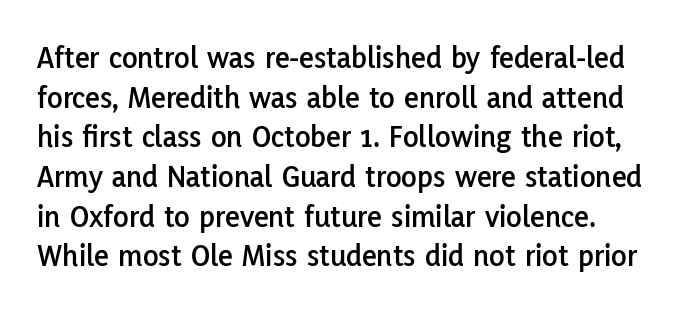
{"serif": "no", "italic": "no", "width": "normal", "stroke_contrast": "low", "x_height": "medium", "monospaced": "no", "underline": "no", "line_spacing_ratio": 1.24, "letter_spacing": "normal", "letter_spacing_em": 0.0, "glyph_px": 32}
